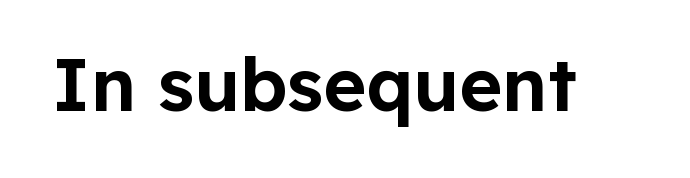
Q: Is the text italic (slanted)? A: No, it is upright.
Q: Is the typeface a serif or a sans-serif typeface? A: Sans-serif.
Q: Is the text underlined? A: No.
Q: Is the spacing between letters normal or unusually wide? A: Normal.
Q: Width (condensed, normal, or wide)? A: Normal.
Q: Stroke contrast? A: Low.
Q: x-height? A: Medium.
Q: Monospaced? A: No.
